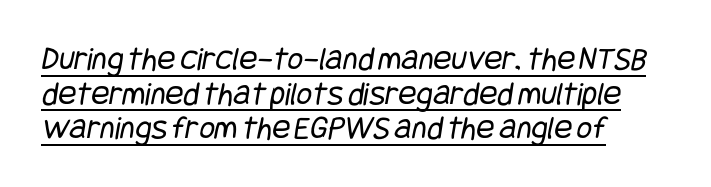
{"serif": "no", "bold": "no", "weight": "regular", "width": "condensed", "stroke_contrast": "low", "x_height": "large", "underline": "yes", "align": "left", "line_spacing": "tight", "line_spacing_ratio": 1.02, "letter_spacing": "normal", "letter_spacing_em": 0.0, "glyph_px": 34}
